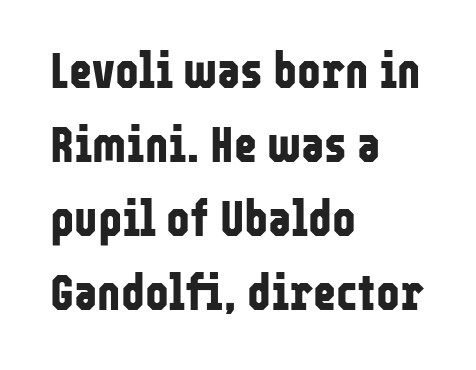
The image shows 50 px bold, condensed sans-serif type, upright; set left-aligned, normal line spacing (1.48x), normal letter spacing, not underlined; low stroke contrast and a medium x-height.
